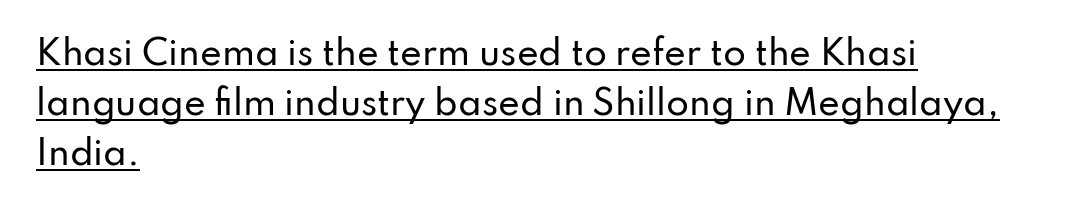
{"serif": "no", "italic": "no", "width": "normal", "stroke_contrast": "low", "x_height": "small", "monospaced": "no", "underline": "yes", "align": "left", "line_spacing": "normal", "line_spacing_ratio": 1.52, "letter_spacing": "normal", "letter_spacing_em": 0.0, "glyph_px": 33}
